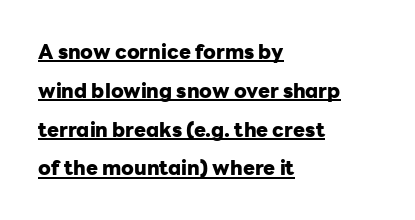
In CSS terms this would be text-align: left. A typographer would call this underscored text. Strong, thick strokes mark this as bold type. A roman cut, with each character standing at attention. The horizontal fit of the characters is conventional and even. Reading down the column, the eye jumps a long way to each next line.
